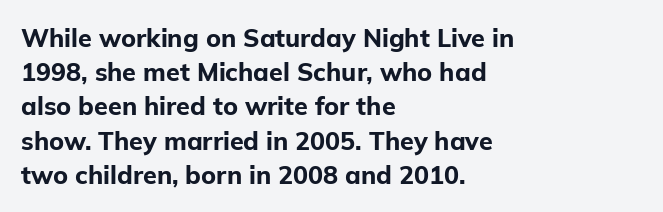
Q: Is the text bold? A: Yes.
Q: Is the text italic (slanted)? A: No, it is upright.
Q: Is the text underlined? A: No.
Q: How is the paragraph aligned? A: Left-aligned.
Q: Is the spacing between letters normal or unusually wide? A: Normal.
Q: Is the spacing between lines tight, normal or loose? A: Normal.
